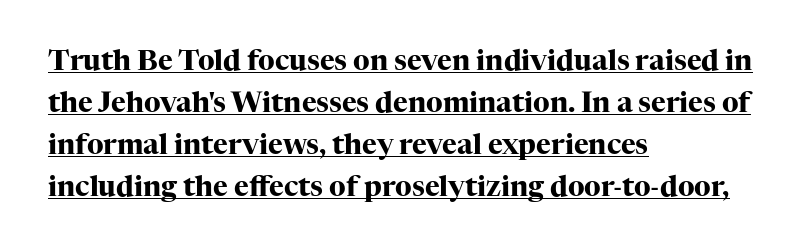
Every letter is thick-stroked: bold, no question. Vertically, the passage feels balanced, rows spaced as you'd expect. The rendering shows small feet on the letterforms — a serif design. Compared with typical body copy, the letter spacing here is the same. Italic? Not at all — the glyphs are vertical.
